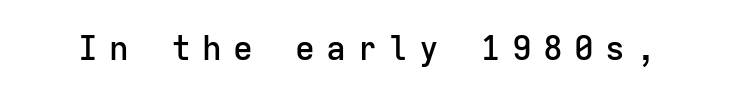
Q: Is the text bold? A: Semi-bold.
Q: Is the text italic (slanted)? A: No, it is upright.
Q: Is the typeface a serif or a sans-serif typeface? A: Sans-serif.
Q: Is the text underlined? A: No.
Q: Is the spacing between letters normal or unusually wide? A: Unusually wide.
Q: Width (condensed, normal, or wide)? A: Normal.
Q: Stroke contrast? A: Low.
Q: x-height? A: Medium.
Q: Monospaced? A: Yes.
